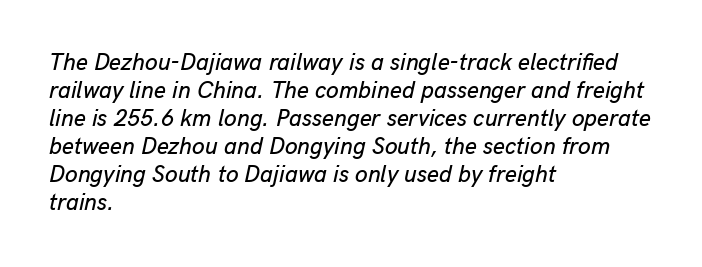
Short and long lines alike share a common starting point at left. Bare-footed words on every line. The letters sit at their default tracking, neither squeezed nor spread. Italic? Definitely — the glyphs are oblique.
